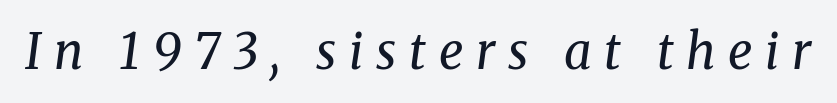
Q: Is the text bold? A: No.
Q: Is the text italic (slanted)? A: Yes, it leans right by about 8 degrees.
Q: Is the typeface a serif or a sans-serif typeface? A: Serif.
Q: Is the text underlined? A: No.
Q: Is the spacing between letters normal or unusually wide? A: Unusually wide.
Q: Width (condensed, normal, or wide)? A: Normal.
Q: Stroke contrast? A: Medium.
Q: x-height? A: Medium.
Q: Monospaced? A: No.
